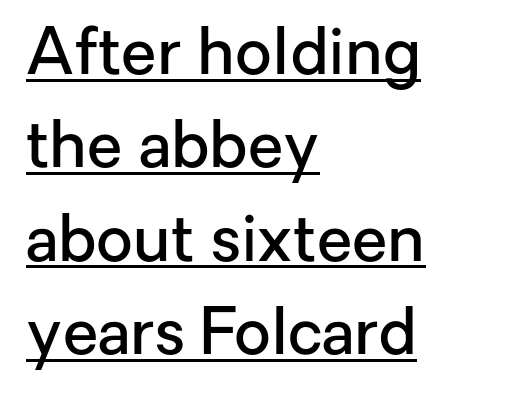
A typesetter would label this face a sans. Upright lettering throughout. Varying glyph widths throughout — classic text-font behaviour. Short and long lines alike share a common starting point at left.
